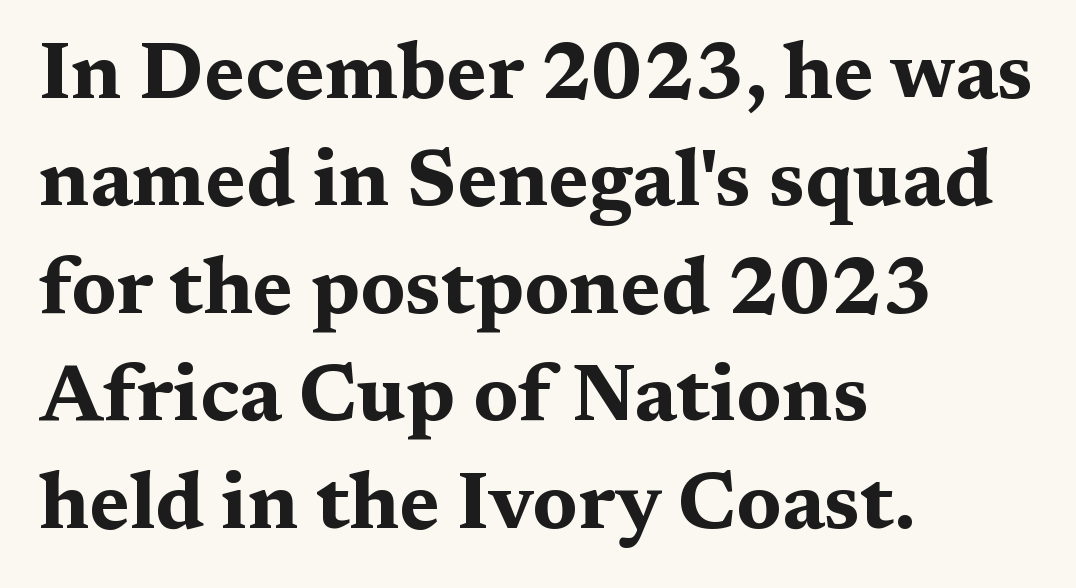
Q: Is the text bold? A: Yes.
Q: Is the text italic (slanted)? A: No, it is upright.
Q: Is the typeface a serif or a sans-serif typeface? A: Serif.
Q: Is the text underlined? A: No.
Q: How is the paragraph aligned? A: Left-aligned.
Q: Is the spacing between letters normal or unusually wide? A: Normal.
Q: Is the spacing between lines tight, normal or loose? A: Normal.
Q: Width (condensed, normal, or wide)? A: Wide.
Q: Stroke contrast? A: Medium.
Q: x-height? A: Medium.
Q: Monospaced? A: No.
